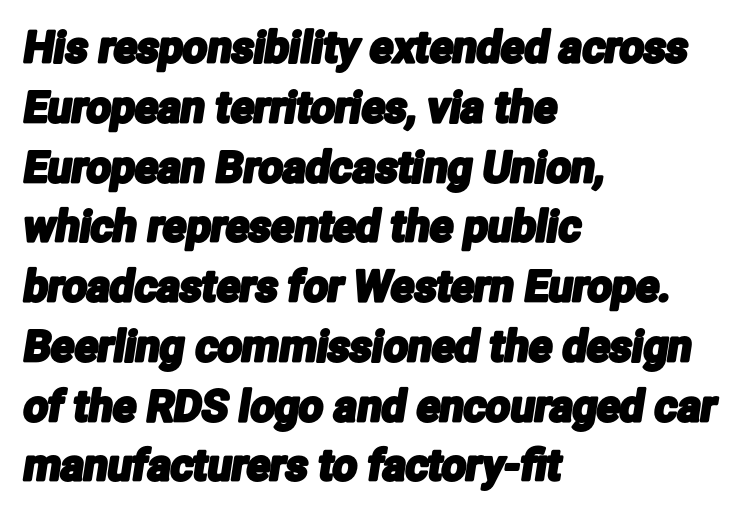
Q: Is the typeface a serif or a sans-serif typeface? A: Sans-serif.
Q: Is the text underlined? A: No.
Q: How is the paragraph aligned? A: Left-aligned.
Q: Is the spacing between letters normal or unusually wide? A: Normal.
Q: Is the spacing between lines tight, normal or loose? A: Normal.
Q: Width (condensed, normal, or wide)? A: Condensed.
Q: Stroke contrast? A: Low.
Q: x-height? A: Medium.
Q: Monospaced? A: No.
